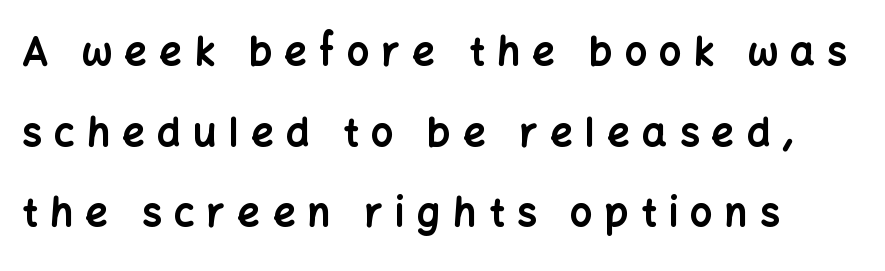
{"serif": "no", "italic": "no", "bold": "yes", "weight": "bold", "width": "normal", "stroke_contrast": "low", "x_height": "medium", "monospaced": "no", "underline": "no", "line_spacing": "loose", "line_spacing_ratio": 2.07, "letter_spacing": "wide", "letter_spacing_em": 0.32, "glyph_px": 39}
